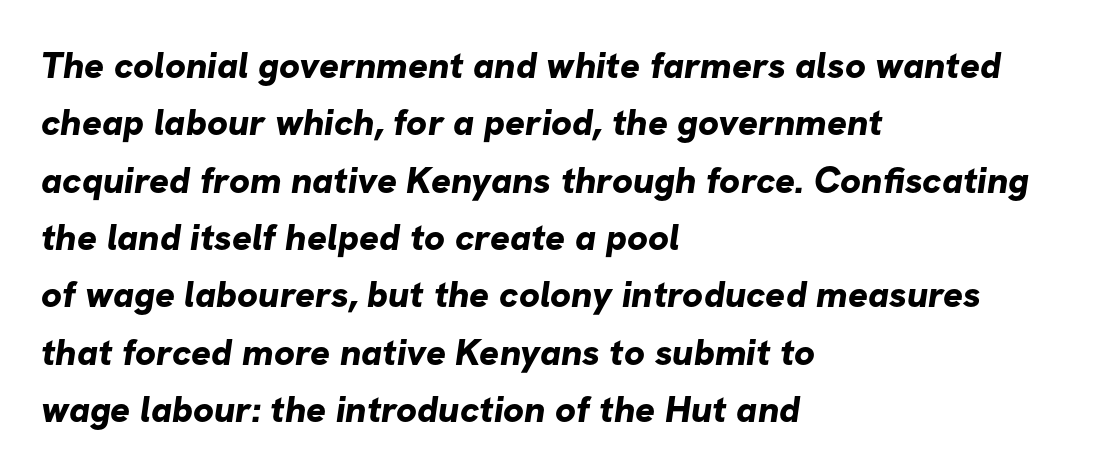
Q: Is the text bold? A: Yes.
Q: Is the typeface a serif or a sans-serif typeface? A: Sans-serif.
Q: Is the text underlined? A: No.
Q: How is the paragraph aligned? A: Left-aligned.
Q: Is the spacing between letters normal or unusually wide? A: Normal.
Q: Is the spacing between lines tight, normal or loose? A: Normal.
Q: Width (condensed, normal, or wide)? A: Normal.
Q: Stroke contrast? A: Low.
Q: x-height? A: Medium.
Q: Monospaced? A: No.
